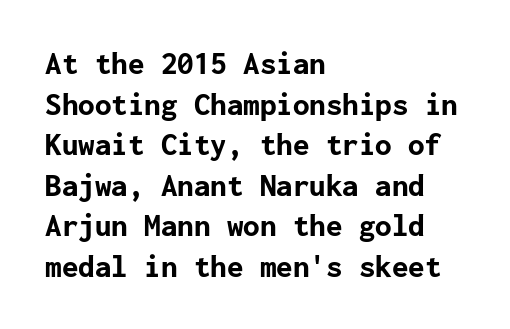
{"serif": "no", "italic": "no", "bold": "yes", "weight": "bold", "width": "normal", "stroke_contrast": "low", "x_height": "medium", "underline": "no", "align": "left", "line_spacing_ratio": 1.23, "letter_spacing": "normal", "letter_spacing_em": 0.0, "glyph_px": 33}
